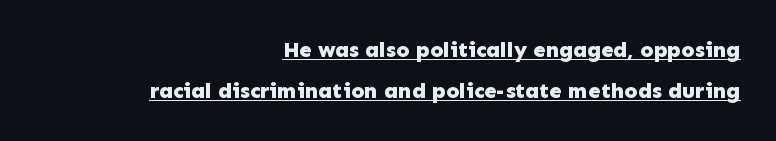
Horizontal alignment here is rightward, an uncommon choice for prose. Underline: present. A dark, heavy texture on the line: the type is bold. These lines keep a tight, regular rhythm from letter to letter. The letters stand upright; this is a roman face.
